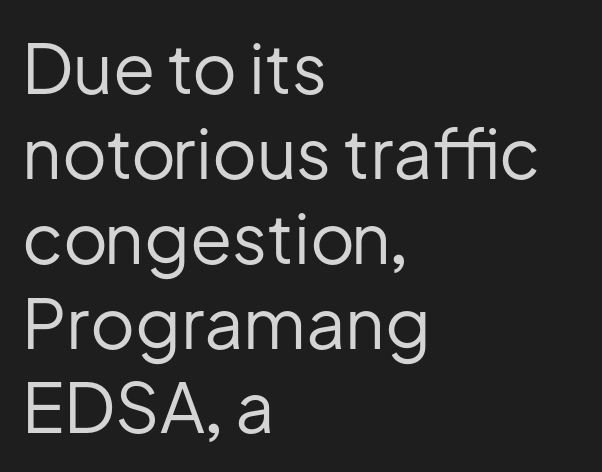
Q: Is the text bold? A: No.
Q: Is the text italic (slanted)? A: No, it is upright.
Q: Is the typeface a serif or a sans-serif typeface? A: Sans-serif.
Q: Is the text underlined? A: No.
Q: How is the paragraph aligned? A: Left-aligned.
Q: Is the spacing between letters normal or unusually wide? A: Normal.
Q: Width (condensed, normal, or wide)? A: Normal.
Q: Stroke contrast? A: Low.
Q: x-height? A: Medium.
Q: Monospaced? A: No.
